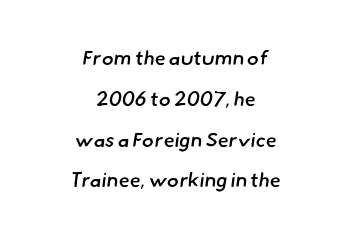
Q: Is the text bold? A: Semi-bold.
Q: Is the text underlined? A: No.
Q: How is the paragraph aligned? A: Centered.
Q: Is the spacing between letters normal or unusually wide? A: Normal.
Q: Is the spacing between lines tight, normal or loose? A: Loose.
